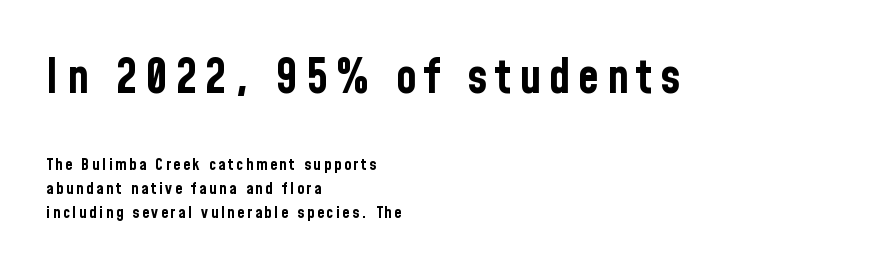
The image shows 47 px bold, condensed sans-serif type, upright; set left-aligned, normal line spacing (1.5x), not underlined; the first (top) block is 2.94x larger; low stroke contrast and a medium x-height.
